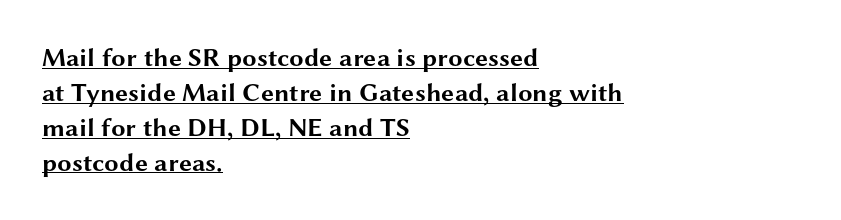
Q: Is the text bold? A: Yes.
Q: Is the text italic (slanted)? A: No, it is upright.
Q: Is the text underlined? A: Yes.
Q: How is the paragraph aligned? A: Left-aligned.
Q: Is the spacing between letters normal or unusually wide? A: Normal.
Q: Is the spacing between lines tight, normal or loose? A: Normal.
